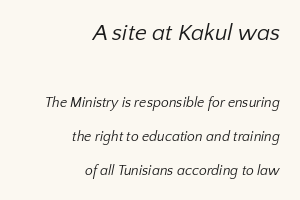
You could fit nearly another row in the gap between these rows. Size contrast runs from large at the top to small at the bottom. The strokes carry an ordinary text weight at most. Letter spacing: default. Visually the block forms a straight wall on the right and a jagged coastline on the left.
